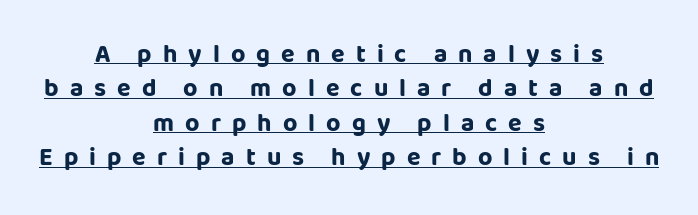
{"italic": "no", "bold": "yes", "underline": "yes", "align": "center", "line_spacing": "normal", "line_spacing_ratio": 1.38, "letter_spacing": "wide", "letter_spacing_em": 0.44, "glyph_px": 25}
